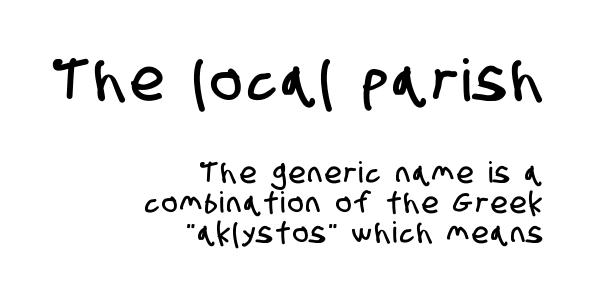
The designer dialed line spacing down below the default. The foot of each line stays bare and open. The characters display no serif detailing; their extremities are plain. This sample has the flowing, uneven cadence of proportional lettering. Size contrast runs from large at the top to small at the bottom. The text block is weighted toward the right margin, trailing off unevenly leftward.
